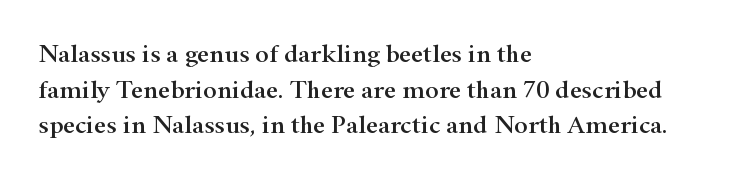
The image shows 26 px text type, upright; set left-aligned, normal line spacing (1.37x), normal letter spacing, not underlined.
